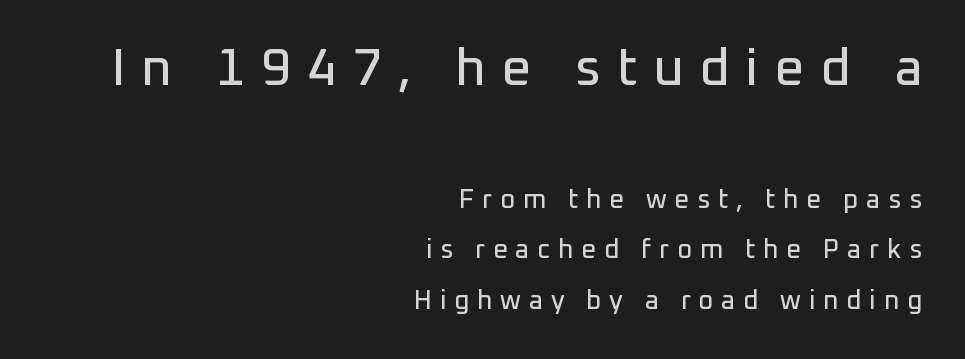
{"serif": "no", "italic": "no", "width": "normal", "stroke_contrast": "low", "x_height": "medium", "monospaced": "no", "underline": "no", "align": "right", "line_spacing": "loose", "line_spacing_ratio": 1.96, "letter_spacing": "wide", "letter_spacing_em": 0.3, "larger_block": "first", "size_ratio": 2.0, "glyph_px": 52}
